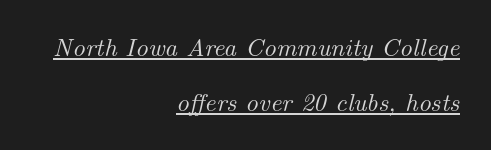
Successive baselines arrive slowly, with a big drop between each. Honestly, the underline is the first thing you notice here. An italicized treatment has been applied to the whole sample. Alignment: flush right. You could call the tracking neutral — neither tight nor loose.
